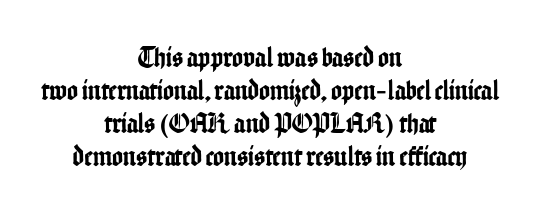
Layout note: lines centered. The letters carry no serifs — their stems end cleanly without finishing strokes. Tracking here is standard; glyphs follow each other at the usual distance. Regarding leading, the lines here are crowded together. It's the straight-up-and-down kind of type.
